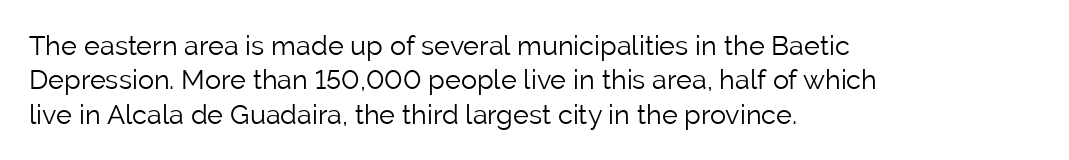
The letterforms sit at book weight or below. Honestly, the letter spacing is just normal — you wouldn't notice it. The type sits square on the baseline with zero lean. Unmarked baselines from the first word to the last. The text block is weighted toward the left margin, trailing off unevenly rightward. The designer left line spacing at the default.
